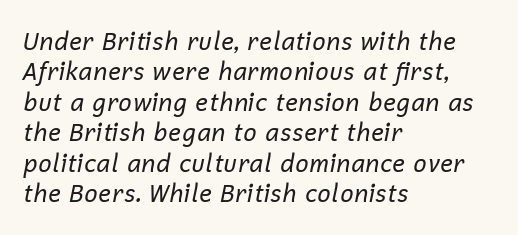
{"italic": "yes", "lean": "right", "slant_degrees": 12, "bold": "no", "underline": "no", "align": "left", "line_spacing": "normal", "line_spacing_ratio": 1.27, "letter_spacing": "normal", "letter_spacing_em": 0.0, "glyph_px": 24}
